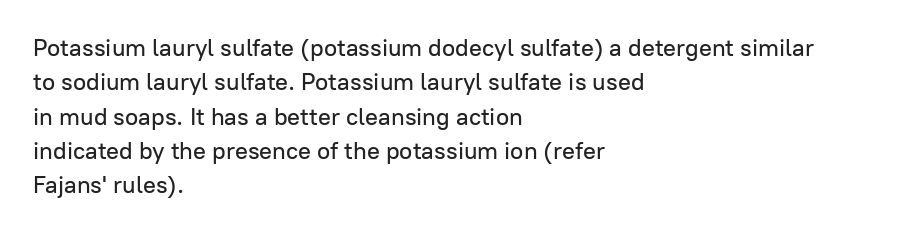
Q: Is the text italic (slanted)? A: No, it is upright.
Q: Is the text underlined? A: No.
Q: How is the paragraph aligned? A: Left-aligned.
Q: Is the spacing between letters normal or unusually wide? A: Normal.
Q: Is the spacing between lines tight, normal or loose? A: Normal.
